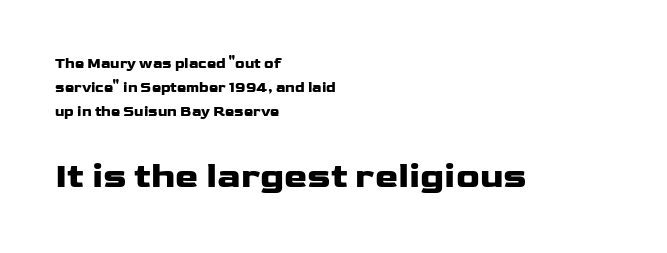
{"serif": "no", "italic": "no", "bold": "yes", "weight": "heavy", "width": "wide", "stroke_contrast": "low", "x_height": "medium", "monospaced": "no", "underline": "no", "align": "left", "line_spacing_ratio": 1.71, "letter_spacing": "normal", "letter_spacing_em": 0.0, "larger_block": "second", "size_ratio": 2.5, "glyph_px": 35}
